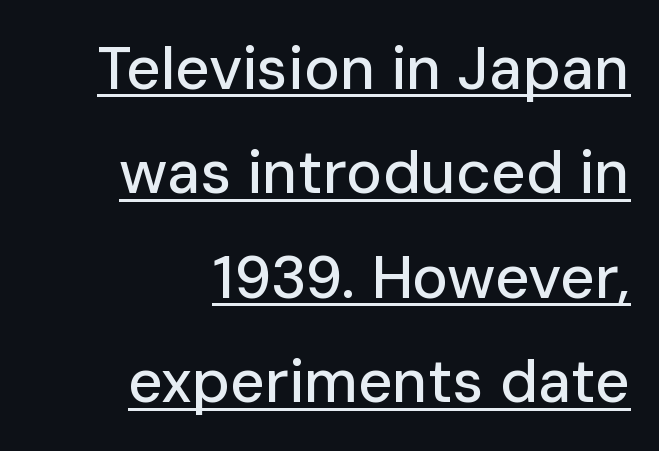
The image shows 60 px sans-serif type, upright; set right-aligned, line spacing 1.74x, normal letter spacing, underlined; low stroke contrast and a medium x-height.
